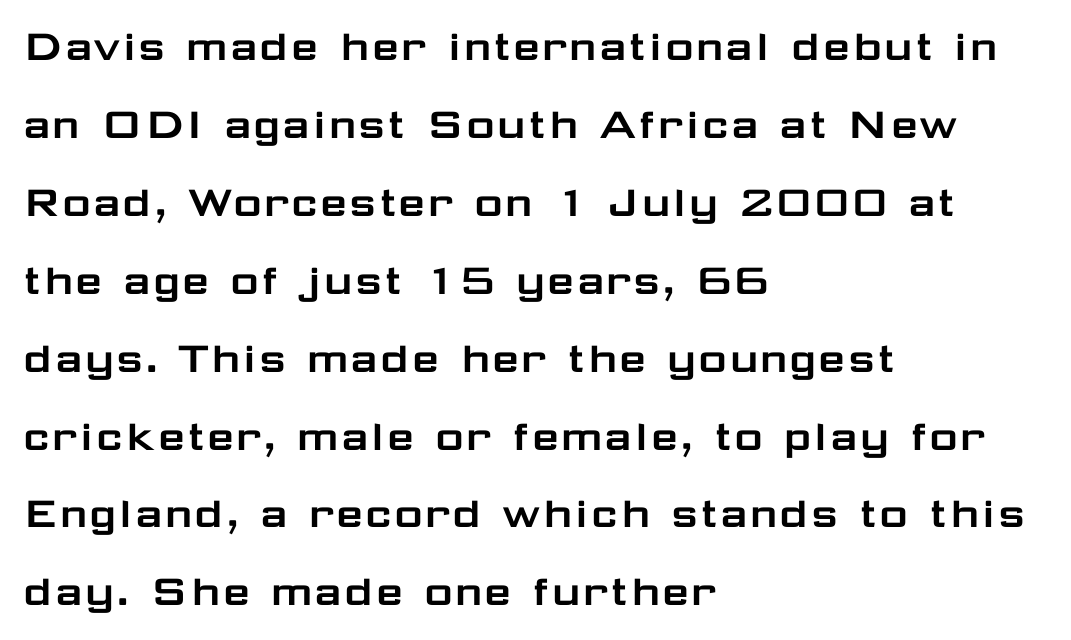
Nobody drew a line under any word here. Ordinary non-slanted type is in use. This sample is left-justified, so line endings fall wherever the words run out. The rows are spaced the way most documents space them. The tracking reads as untouched default to a designer's eye. The face used here is a sans, in the tradition of grotesques and geometrics.
